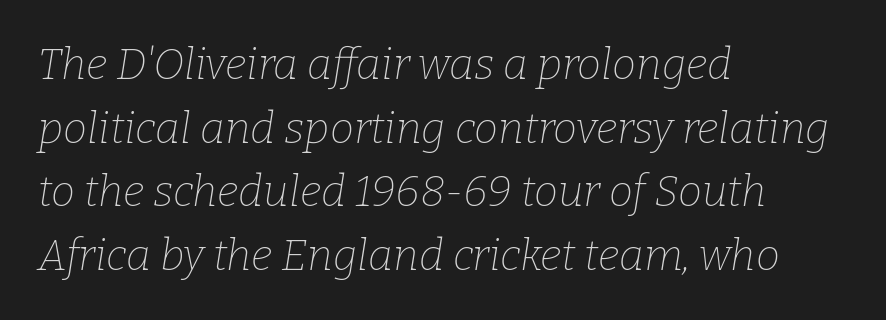
{"serif": "yes", "italic": "yes", "lean": "right", "slant_degrees": 9, "bold": "no", "weight": "thin", "width": "normal", "stroke_contrast": "low", "x_height": "medium", "monospaced": "no", "underline": "no", "align": "left", "line_spacing": "normal", "line_spacing_ratio": 1.48, "letter_spacing": "normal", "letter_spacing_em": 0.0, "glyph_px": 43}
